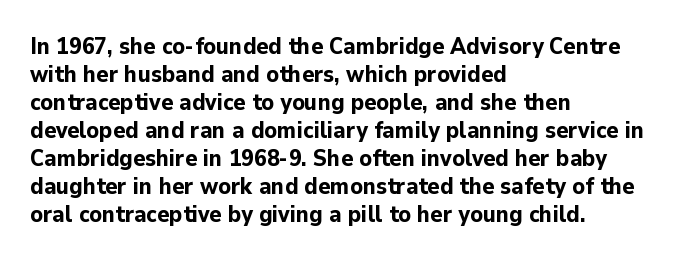
Look at the stroke-to-counter ratio: heavy, a bold. Ordinary non-slanted type is in use. The baseline area is clear. The setting favours the left margin, as ordinary paragraphs usually do. Look at the tracking — it's just the regular setting, nothing added.
